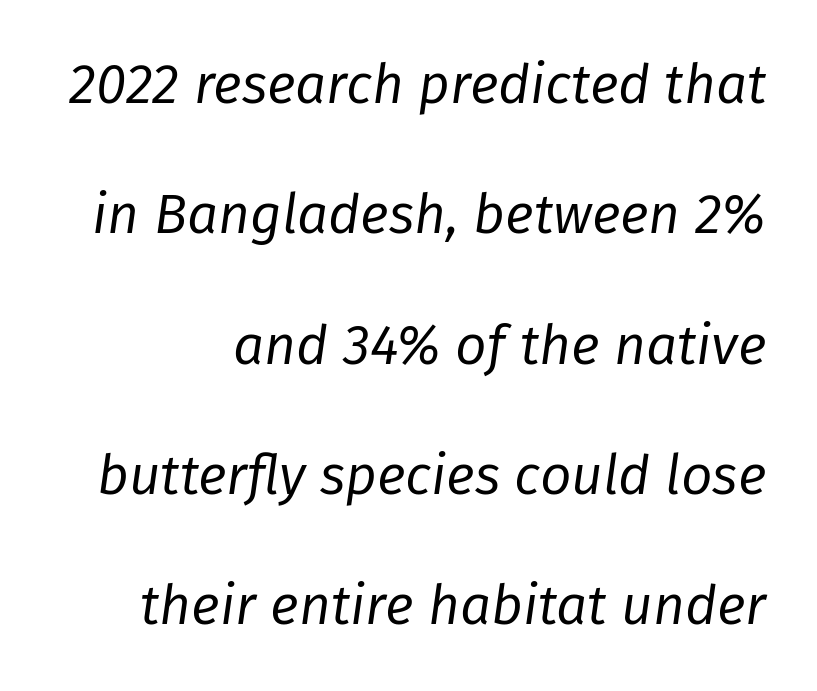
{"italic": "yes", "lean": "right", "slant_degrees": 8, "bold": "no", "weight": "regular", "width": "normal", "stroke_contrast": "low", "x_height": "medium", "monospaced": "no", "underline": "no", "align": "right", "line_spacing": "loose", "line_spacing_ratio": 2.37, "letter_spacing": "normal", "letter_spacing_em": 0.0, "glyph_px": 55}
